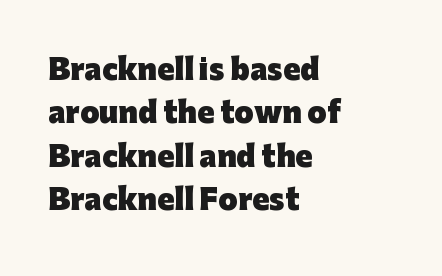
The image shows 28 px heavy sans-serif type, upright; set left-aligned, normal line spacing (1.55x), normal letter spacing, not underlined; low stroke contrast and a medium x-height.
